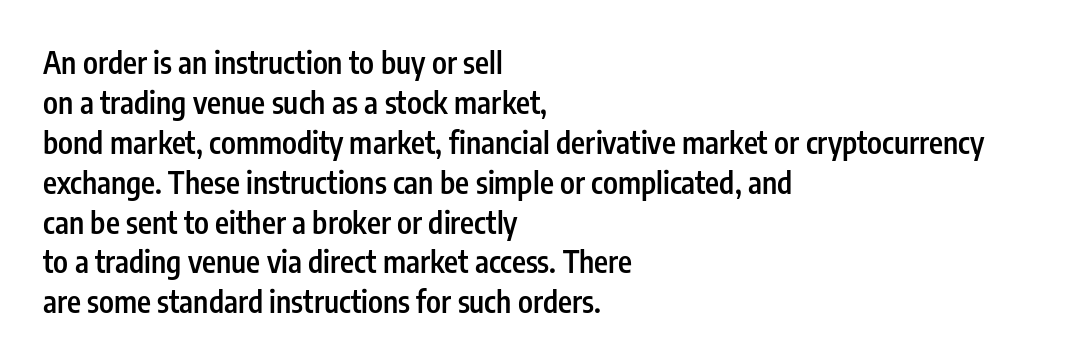
The image shows 30 px semibold, condensed sans-serif type, upright; set left-aligned, normal line spacing (1.33x), normal letter spacing, not underlined; low stroke contrast and a medium x-height.
